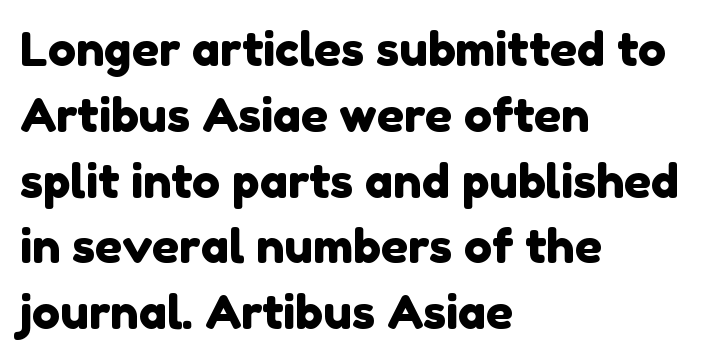
Q: Is the typeface a serif or a sans-serif typeface? A: Sans-serif.
Q: Is the text underlined? A: No.
Q: How is the paragraph aligned? A: Left-aligned.
Q: Is the spacing between letters normal or unusually wide? A: Normal.
Q: Is the spacing between lines tight, normal or loose? A: Normal.
Q: Width (condensed, normal, or wide)? A: Normal.
Q: Stroke contrast? A: Low.
Q: x-height? A: Medium.
Q: Monospaced? A: No.
